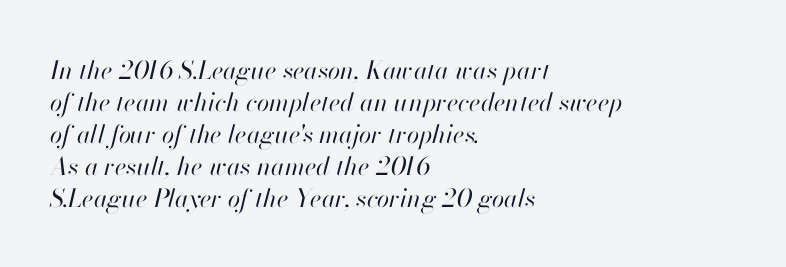
{"italic": "yes", "lean": "right", "slant_degrees": 13, "bold": "no", "underline": "no", "align": "left", "line_spacing": "normal", "line_spacing_ratio": 1.28, "letter_spacing": "normal", "letter_spacing_em": 0.0, "glyph_px": 25}
